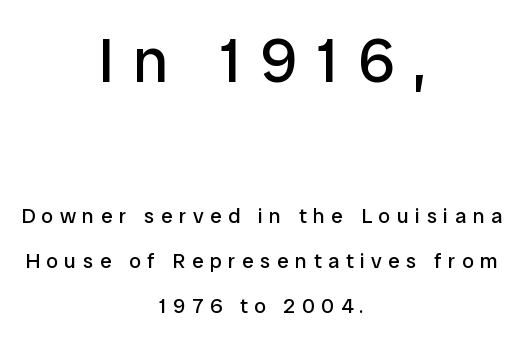
Q: Is the text bold? A: No.
Q: Is the text italic (slanted)? A: No, it is upright.
Q: Is the typeface a serif or a sans-serif typeface? A: Sans-serif.
Q: Is the text underlined? A: No.
Q: How is the paragraph aligned? A: Centered.
Q: Is the spacing between letters normal or unusually wide? A: Unusually wide.
Q: Is the spacing between lines tight, normal or loose? A: Loose.
Q: Which block of text is set in a larger size, the first (top) or the second (bottom)? A: The first (top) one.
Q: Width (condensed, normal, or wide)? A: Normal.
Q: Stroke contrast? A: Low.
Q: x-height? A: Medium.
Q: Monospaced? A: No.
